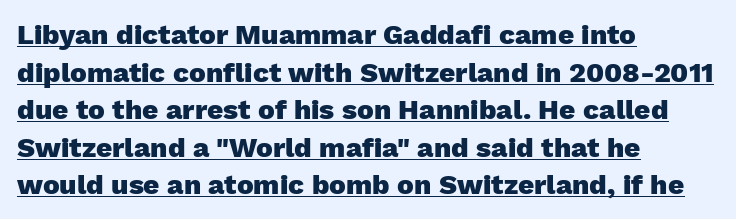
Q: Is the text bold? A: Yes.
Q: Is the text italic (slanted)? A: No, it is upright.
Q: Is the typeface a serif or a sans-serif typeface? A: Sans-serif.
Q: Is the text underlined? A: Yes.
Q: How is the paragraph aligned? A: Left-aligned.
Q: Is the spacing between letters normal or unusually wide? A: Normal.
Q: Is the spacing between lines tight, normal or loose? A: Normal.
Q: Width (condensed, normal, or wide)? A: Normal.
Q: Stroke contrast? A: Low.
Q: x-height? A: Medium.
Q: Monospaced? A: No.
